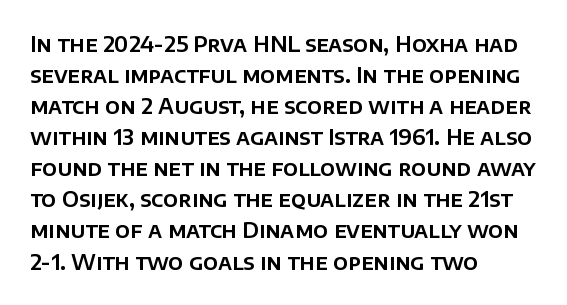
The image shows 21 px text type, upright; set left-aligned, normal line spacing (1.48x), normal letter spacing, not underlined.
